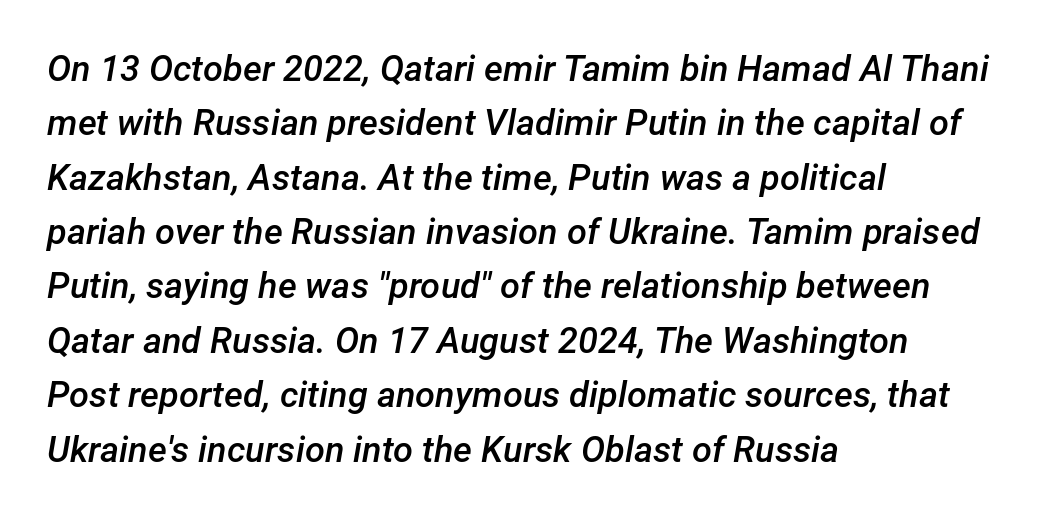
Q: Is the text bold? A: Semi-bold.
Q: Is the text italic (slanted)? A: Yes, it leans right by about 12 degrees.
Q: Is the text underlined? A: No.
Q: How is the paragraph aligned? A: Left-aligned.
Q: Is the spacing between letters normal or unusually wide? A: Normal.
Q: Is the spacing between lines tight, normal or loose? A: Normal.
Q: Width (condensed, normal, or wide)? A: Normal.
Q: Stroke contrast? A: Low.
Q: x-height? A: Medium.
Q: Monospaced? A: No.
